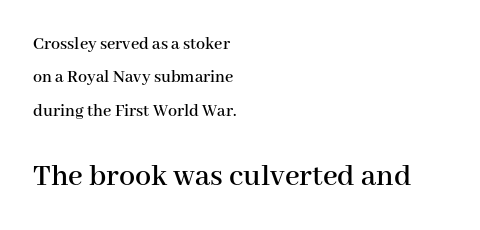
The image shows 32 px serif type, upright; set left-aligned, line spacing 1.85x, normal letter spacing, not underlined; the second (bottom) block is 1.78x larger; high stroke contrast and a medium x-height.
